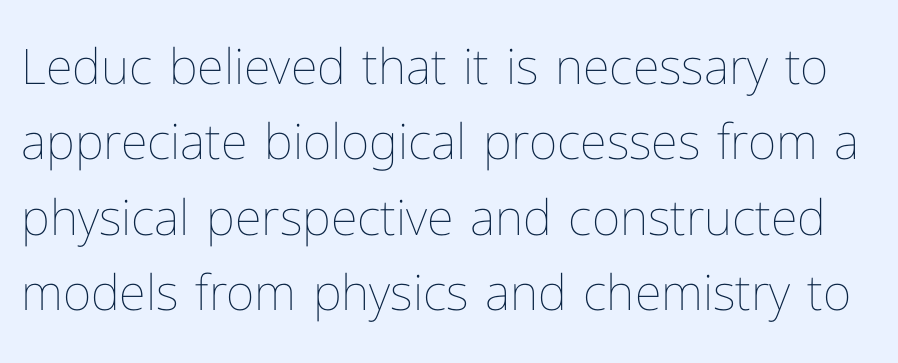
The image shows 49 px thin type, upright; set normal line spacing (1.54x), normal letter spacing, not underlined; low stroke contrast and a medium x-height.
